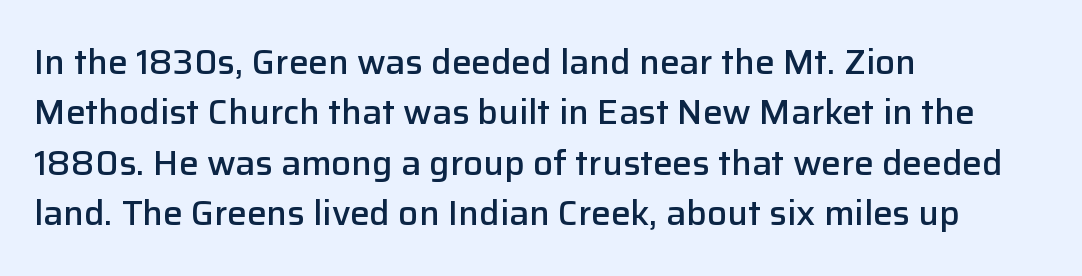
The image shows 35 px semibold sans-serif type, upright; set left-aligned, normal line spacing (1.44x), normal letter spacing, not underlined; low stroke contrast and a medium x-height.
